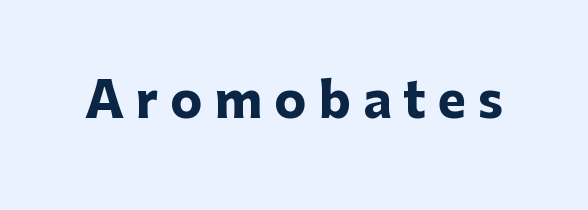
Strokes here are thick enough to call this a true bold. Regarding serifs, this sample does without them. The axis of the letterforms is exactly vertical. Unmarked baselines from the first word to the last. The face used here is proportionally spaced, like ordinary book or web type. Words appear elongated and porous because spacing is wide.
